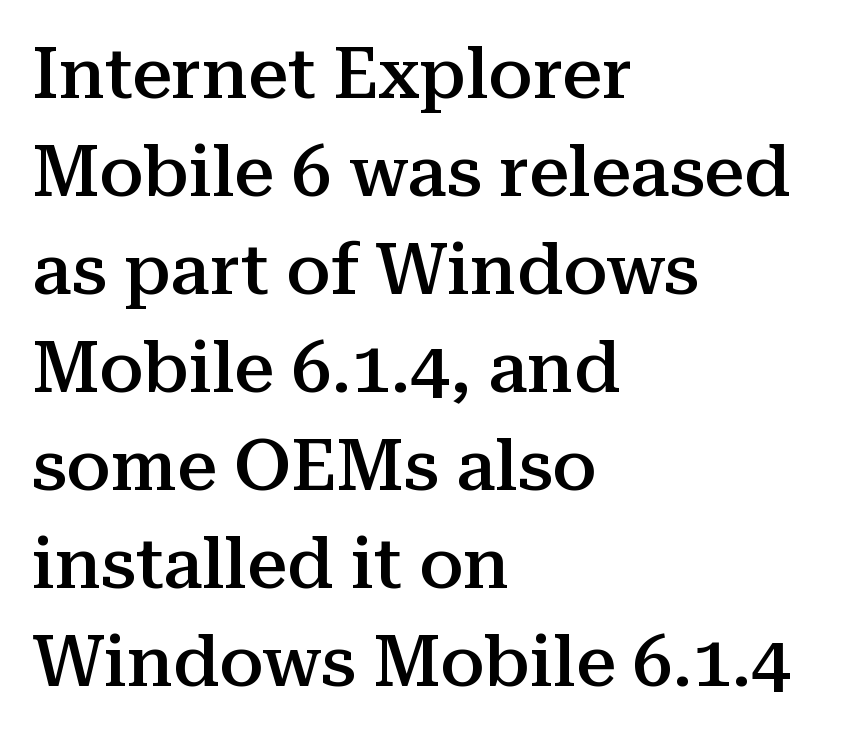
The image shows 71 px semibold serif type, upright; set left-aligned, normal line spacing (1.38x), normal letter spacing, not underlined; medium stroke contrast and a medium x-height.
